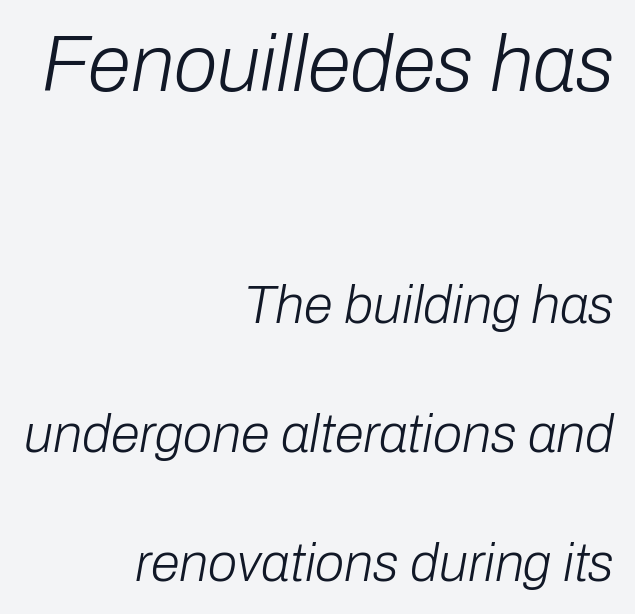
{"italic": "yes", "lean": "right", "slant_degrees": 10, "bold": "no", "weight": "light", "width": "normal", "stroke_contrast": "low", "x_height": "medium", "monospaced": "no", "underline": "no", "align": "right", "line_spacing": "loose", "line_spacing_ratio": 2.43, "letter_spacing": "normal", "letter_spacing_em": 0.0, "larger_block": "first", "size_ratio": 1.49, "glyph_px": 79}
